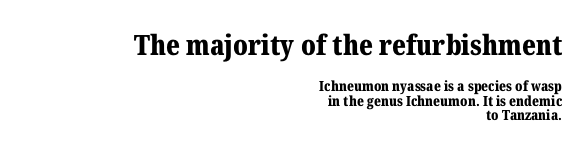
Q: Is the text bold? A: Yes.
Q: Is the text italic (slanted)? A: No, it is upright.
Q: Is the typeface a serif or a sans-serif typeface? A: Serif.
Q: Is the text underlined? A: No.
Q: How is the paragraph aligned? A: Right-aligned.
Q: Is the spacing between letters normal or unusually wide? A: Normal.
Q: Is the spacing between lines tight, normal or loose? A: Tight.
Q: Which block of text is set in a larger size, the first (top) or the second (bottom)? A: The first (top) one.
Q: Width (condensed, normal, or wide)? A: Normal.
Q: Stroke contrast? A: Medium.
Q: x-height? A: Medium.
Q: Monospaced? A: No.
